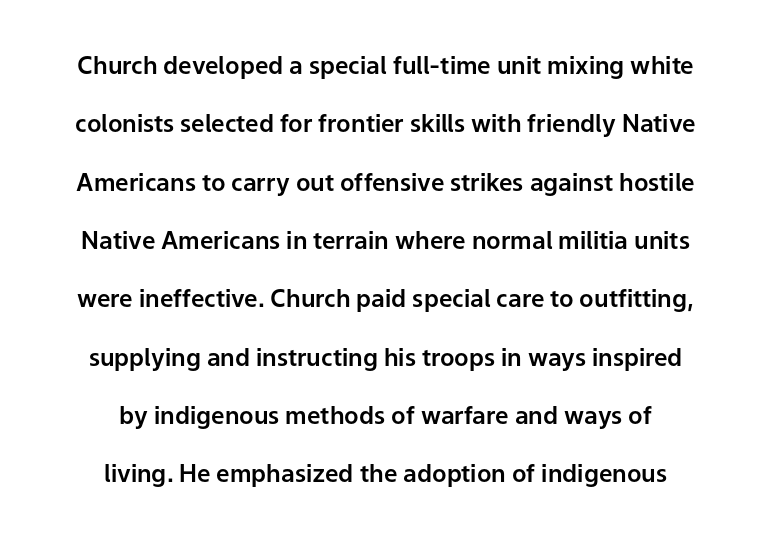
{"italic": "no", "underline": "no", "align": "center", "line_spacing": "loose", "line_spacing_ratio": 2.43, "letter_spacing": "normal", "letter_spacing_em": 0.0, "glyph_px": 24}
